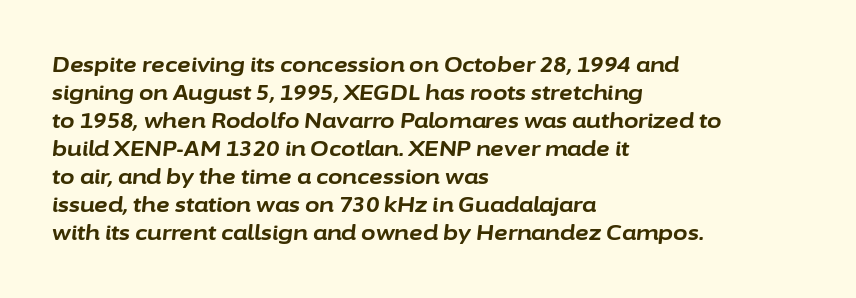
Q: Is the text bold? A: Yes.
Q: Is the text italic (slanted)? A: Yes, it leans right by about 6 degrees.
Q: Is the text underlined? A: No.
Q: How is the paragraph aligned? A: Left-aligned.
Q: Is the spacing between letters normal or unusually wide? A: Normal.
Q: Is the spacing between lines tight, normal or loose? A: Normal.
